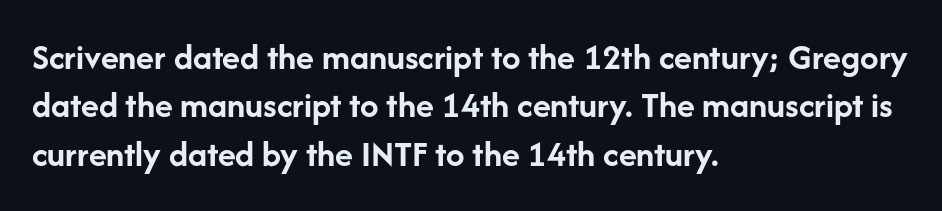
The font's upright variant was chosen for this text. Underlining? Definitely not there. Observe the ordinary spacing: letters are neighbours, not strangers. In CSS terms this would be text-align: left. Do the characters align in a grid? No, the font is proportional.
